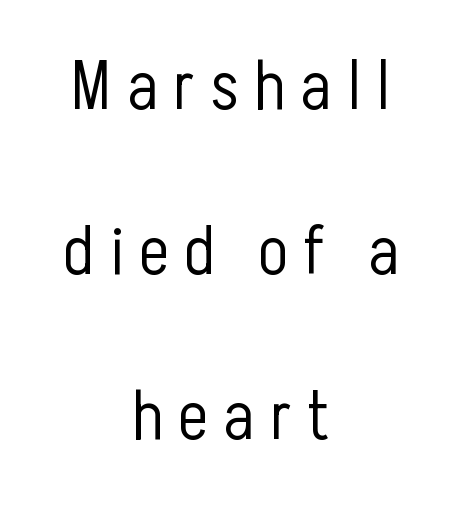
The line-height multiplier appears high, well above default. Caption: expanded tracking, letters set apart. Each letter keeps its own natural width here, so spacing adapts to shape. Underline: absent.
